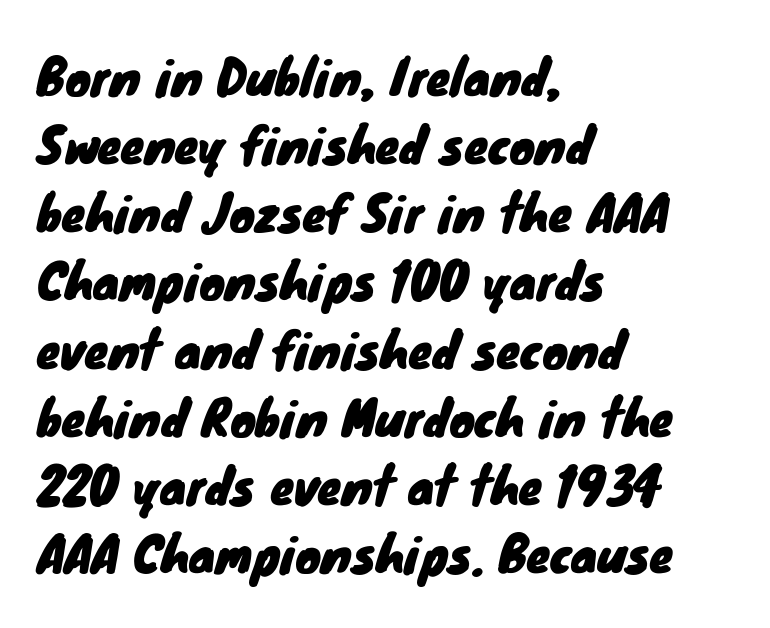
Q: Is the typeface a serif or a sans-serif typeface? A: Sans-serif.
Q: Is the text underlined? A: No.
Q: How is the paragraph aligned? A: Left-aligned.
Q: Is the spacing between letters normal or unusually wide? A: Normal.
Q: Is the spacing between lines tight, normal or loose? A: Normal.
Q: Width (condensed, normal, or wide)? A: Normal.
Q: Stroke contrast? A: Low.
Q: x-height? A: Small.
Q: Monospaced? A: No.
